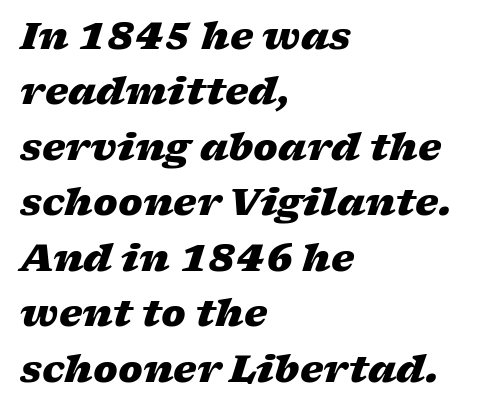
{"italic": "yes", "lean": "right", "slant_degrees": 17, "bold": "yes", "weight": "heavy", "width": "wide", "stroke_contrast": "low", "x_height": "medium", "monospaced": "no", "underline": "no", "align": "left", "line_spacing": "normal", "line_spacing_ratio": 1.5, "letter_spacing": "normal", "letter_spacing_em": 0.0, "glyph_px": 37}
